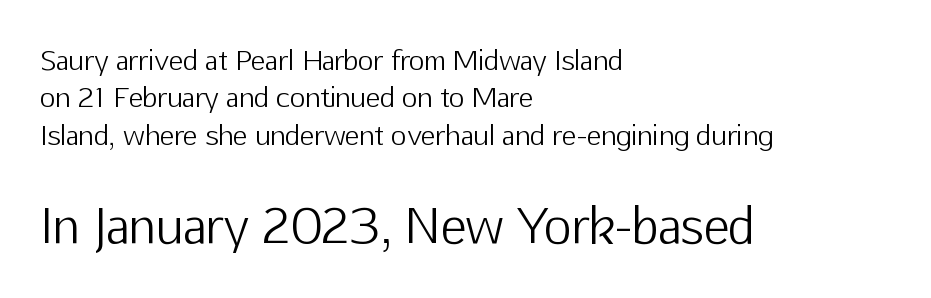
{"serif": "no", "italic": "no", "bold": "no", "weight": "light", "width": "normal", "stroke_contrast": "low", "x_height": "medium", "monospaced": "no", "underline": "no", "align": "left", "line_spacing": "normal", "line_spacing_ratio": 1.38, "letter_spacing": "normal", "letter_spacing_em": 0.0, "larger_block": "second", "size_ratio": 1.78, "glyph_px": 48}
